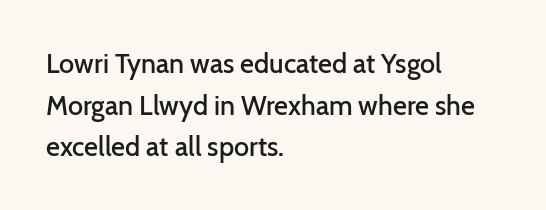
{"italic": "no", "bold": "semi", "underline": "no", "align": "left", "line_spacing": "normal", "line_spacing_ratio": 1.54, "letter_spacing": "normal", "letter_spacing_em": 0.0, "glyph_px": 27}
